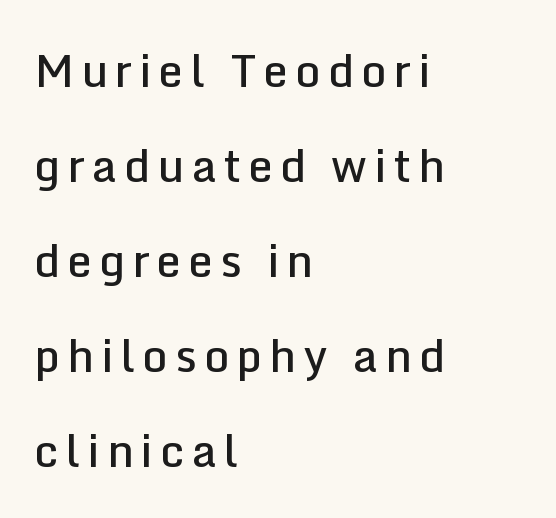
This is roman type, the default non-slanted kind. Serif or sans? Sans — the stroke terminals are bare. These lines are set flush left with a ragged right edge. Whoever set this chose breathing room over compactness in the vertical rhythm. Here the designer chose a conventional face with non-uniform glyph widths.
